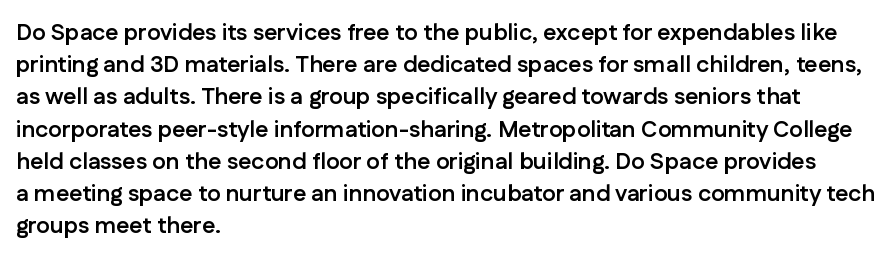
{"italic": "no", "bold": "yes", "underline": "no", "align": "left", "line_spacing": "normal", "line_spacing_ratio": 1.4, "letter_spacing": "normal", "letter_spacing_em": 0.0, "glyph_px": 23}
